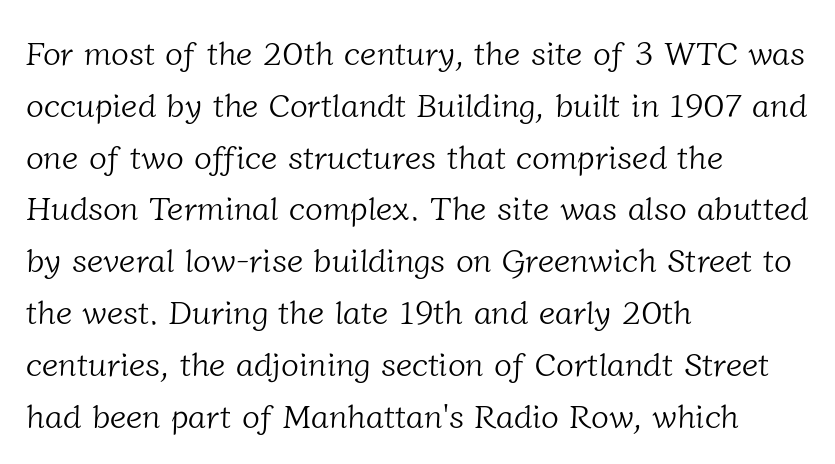
Is the stroke heavy? The answer is a plain regular-or-lighter. Students, note that the glyphs here touch the page at normal intervals. Evenly set lines give the paragraph a standard silhouette. Beneath every word, the page is bare. Casual observation: everything's shoved over to the left. The typeface chosen for these lines features serifs.
